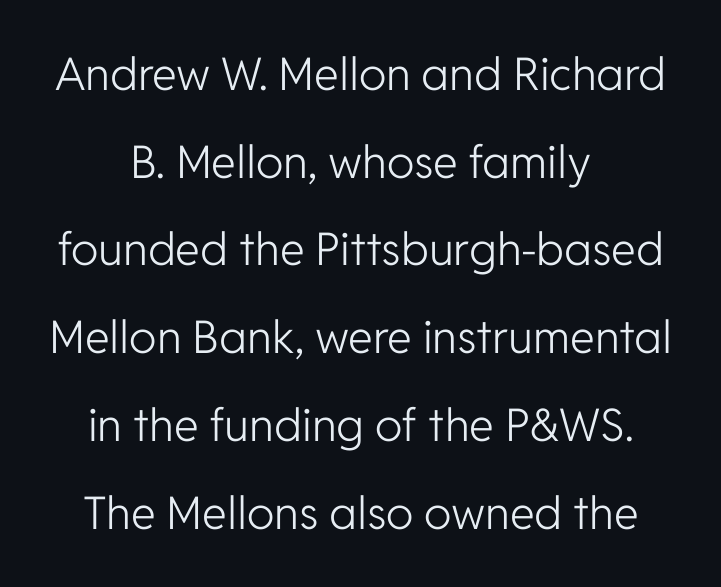
The image shows 45 px light sans-serif type, upright; set centered, loose line spacing (1.95x), normal letter spacing, not underlined; low stroke contrast and a medium x-height.
